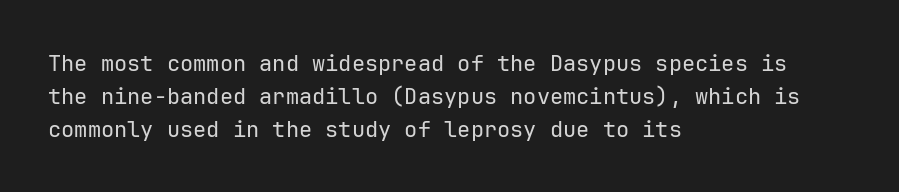
The image shows 22 px text type, upright; set left-aligned, normal line spacing (1.5x), normal letter spacing, not underlined.
